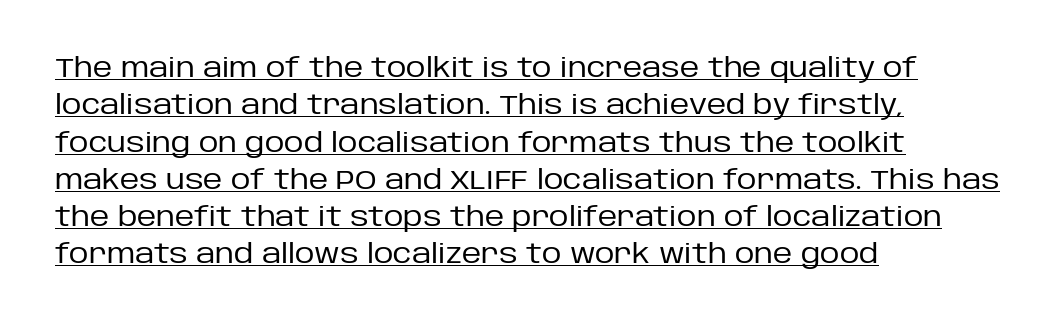
{"italic": "no", "bold": "no", "underline": "yes", "align": "left", "line_spacing": "normal", "line_spacing_ratio": 1.38, "letter_spacing": "normal", "letter_spacing_em": 0.0, "glyph_px": 27}
